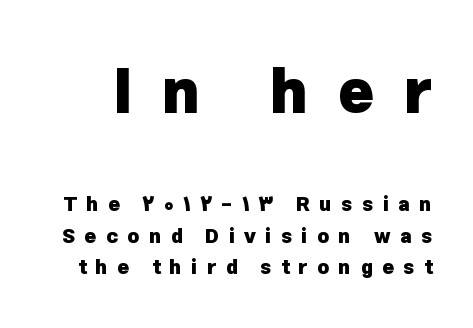
Q: Is the text bold? A: Yes.
Q: Is the text italic (slanted)? A: No, it is upright.
Q: Is the typeface a serif or a sans-serif typeface? A: Sans-serif.
Q: Is the text underlined? A: No.
Q: Is the spacing between letters normal or unusually wide? A: Unusually wide.
Q: Is the spacing between lines tight, normal or loose? A: Normal.
Q: Which block of text is set in a larger size, the first (top) or the second (bottom)? A: The first (top) one.
Q: Width (condensed, normal, or wide)? A: Normal.
Q: Stroke contrast? A: Low.
Q: x-height? A: Medium.
Q: Monospaced? A: No.
